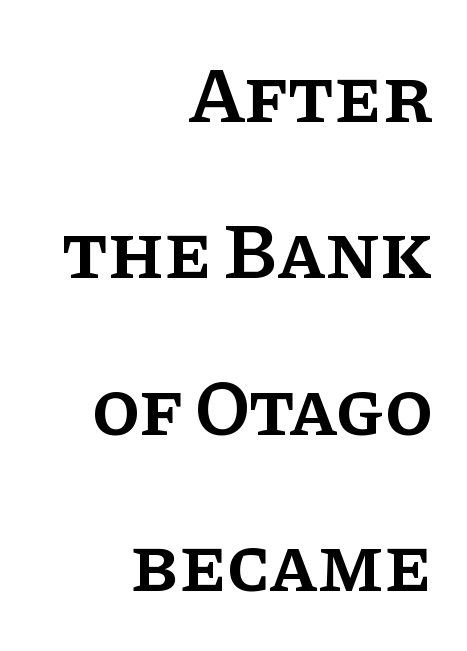
{"serif": "yes", "italic": "no", "bold": "semi", "weight": "semibold", "width": "normal", "stroke_contrast": "low", "x_height": "large", "monospaced": "no", "underline": "no", "align": "right", "line_spacing": "loose", "line_spacing_ratio": 1.98, "letter_spacing": "normal", "letter_spacing_em": 0.0, "glyph_px": 79}
